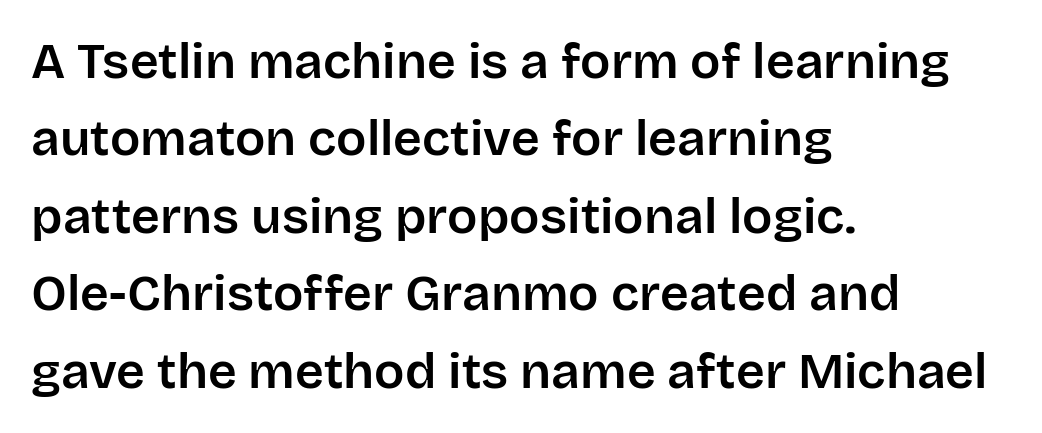
{"serif": "no", "italic": "no", "width": "normal", "stroke_contrast": "low", "x_height": "large", "monospaced": "no", "underline": "no", "align": "left", "line_spacing": "normal", "line_spacing_ratio": 1.55, "letter_spacing": "normal", "letter_spacing_em": 0.0, "glyph_px": 50}
